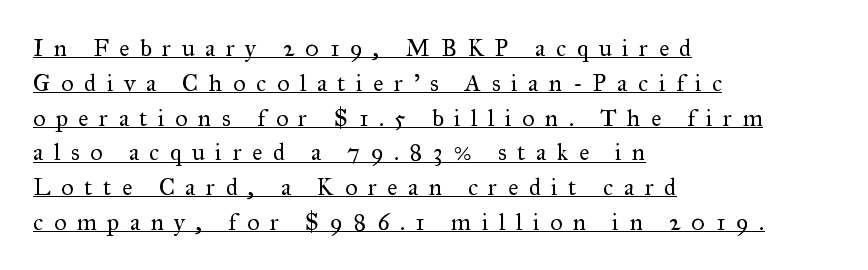
In terms of posture, this sample is upright. A continuous stroke trails under the words, as in a hyperlink. Caption: expanded tracking, letters set apart. Unbolded letterforms with no extra heft.
